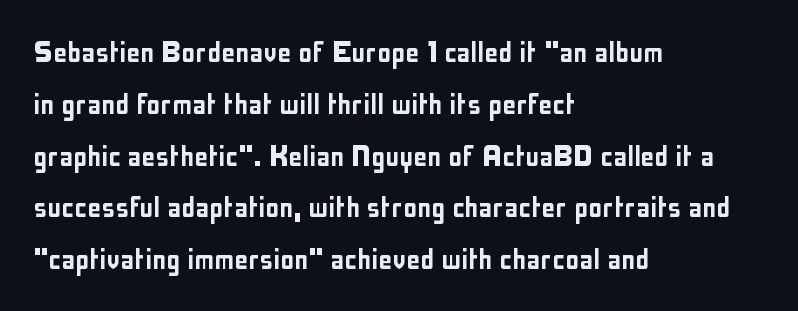
{"serif": "no", "italic": "no", "width": "condensed", "stroke_contrast": "low", "x_height": "medium", "monospaced": "no", "underline": "no", "align": "left", "line_spacing": "normal", "line_spacing_ratio": 1.48, "letter_spacing": "normal", "letter_spacing_em": 0.0, "glyph_px": 35}
